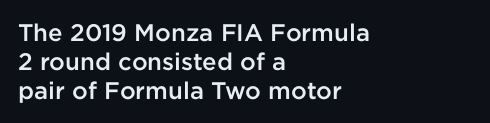
A fair bit of extra ink — the face is semibold, not bold. Reading down the block, your eye returns to a fixed left position each line. Style check: upright. Compared with typical body copy, the letter spacing here is the same. The passage shown is not underscored anywhere.
